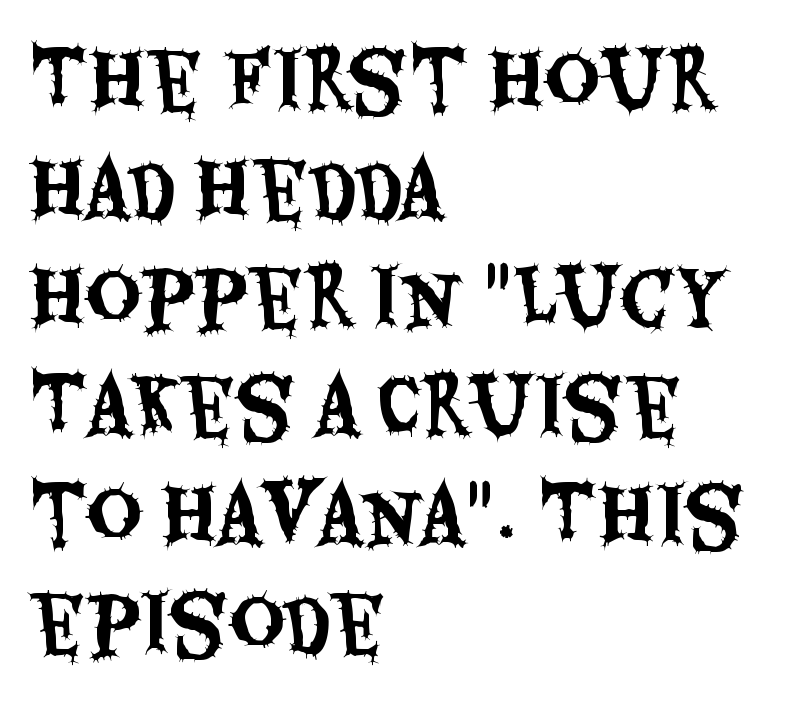
The image shows 76 px condensed sans-serif type, upright; set left-aligned, normal line spacing (1.43x), normal letter spacing, not underlined; medium stroke contrast and a large x-height.
